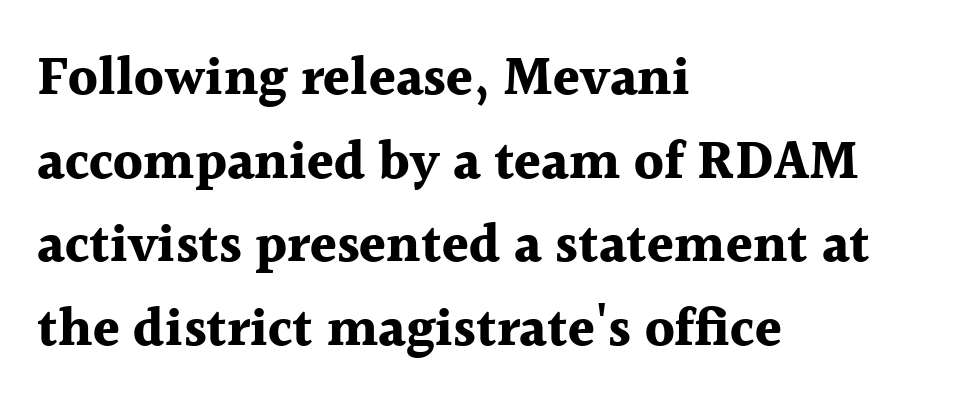
The designer left line spacing at the default. The passage shown is emphatically bold. Classification — serif. Typeset ragged right — the left edge is the straight one. Is this a fixed-width face? No — the glyphs have proportional, varying widths.
